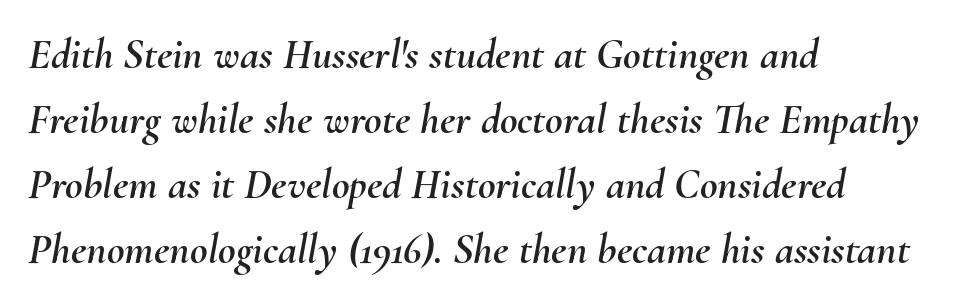
The image shows 43 px text type, italic (leaning right); set left-aligned, normal line spacing (1.51x), normal letter spacing, not underlined; medium stroke contrast and a small x-height.
